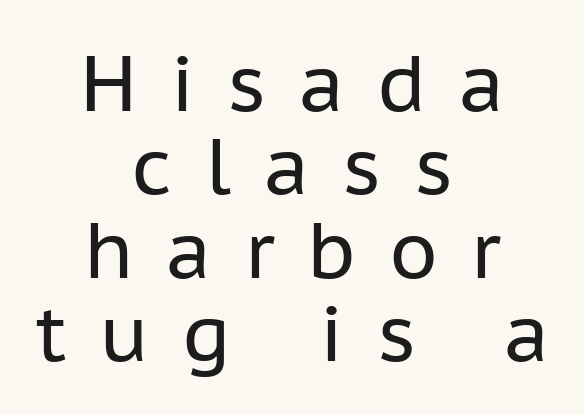
{"serif": "no", "italic": "no", "bold": "no", "weight": "regular", "width": "normal", "stroke_contrast": "low", "x_height": "medium", "monospaced": "no", "underline": "no", "align": "center", "line_spacing": "tight", "line_spacing_ratio": 1.07, "letter_spacing": "wide", "letter_spacing_em": 0.42, "glyph_px": 78}
